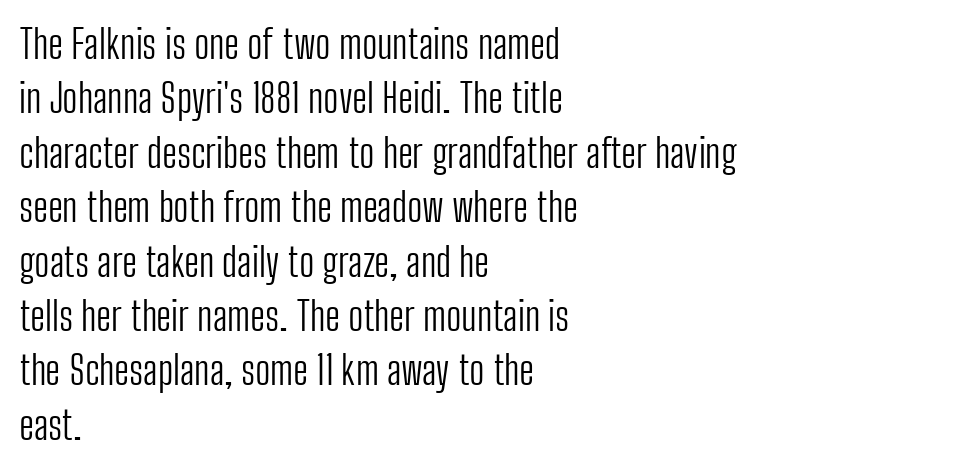
{"serif": "no", "italic": "no", "bold": "no", "weight": "light", "width": "condensed", "stroke_contrast": "low", "x_height": "medium", "monospaced": "no", "underline": "no", "align": "left", "line_spacing": "normal", "line_spacing_ratio": 1.36, "letter_spacing": "normal", "letter_spacing_em": 0.0, "glyph_px": 40}
